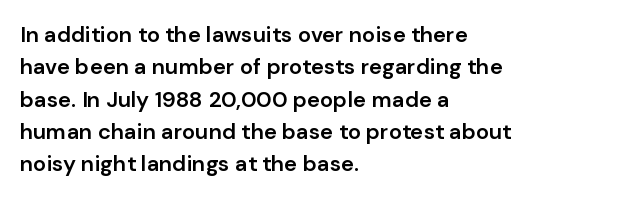
The image shows 22 px text type, upright; set left-aligned, normal line spacing (1.47x), normal letter spacing, not underlined.
